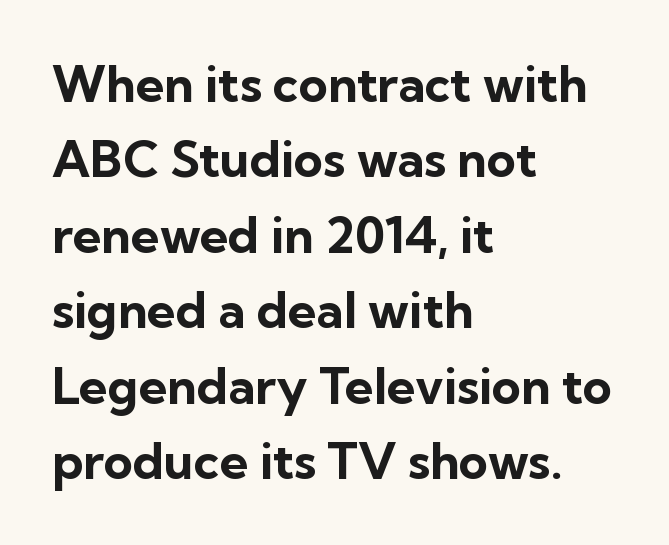
The image shows 50 px bold sans-serif type, upright; set left-aligned, normal line spacing (1.51x), normal letter spacing, not underlined; low stroke contrast and a medium x-height.
